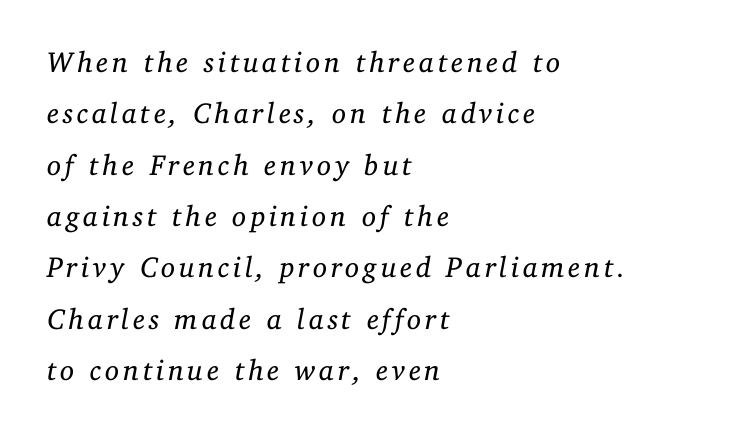
The image shows 29 px regular-weight serif type, italic (leaning right); set left-aligned, line spacing 1.77x, not underlined; low stroke contrast and a medium x-height.
